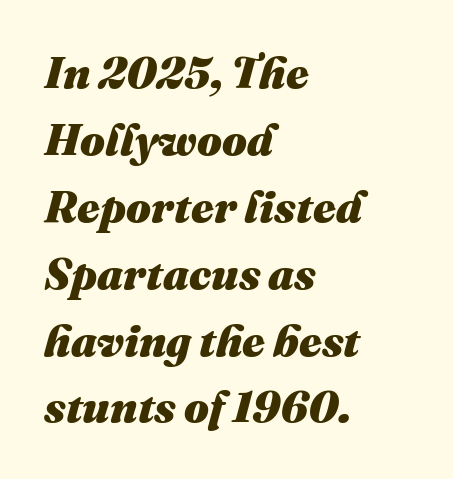
{"italic": "yes", "lean": "right", "slant_degrees": 16, "bold": "yes", "weight": "heavy", "width": "normal", "stroke_contrast": "medium", "x_height": "medium", "monospaced": "no", "underline": "no", "align": "left", "line_spacing": "normal", "line_spacing_ratio": 1.52, "letter_spacing": "normal", "letter_spacing_em": 0.0, "glyph_px": 44}
